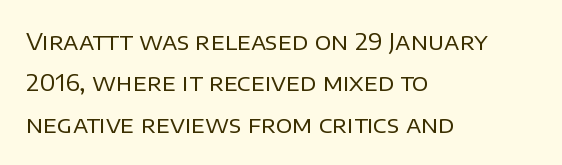
The rendering keeps characters at their native spacing. The lettering holds an erect, upright posture throughout. A light-to-regular cut is what we see here. Casual observation: everything's shoved over to the left. The space directly below the letters is spotless.
